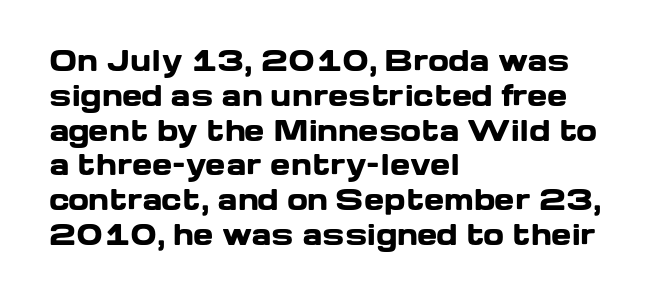
{"italic": "no", "bold": "yes", "underline": "no", "align": "left", "line_spacing": "normal", "line_spacing_ratio": 1.29, "letter_spacing": "normal", "letter_spacing_em": 0.0, "glyph_px": 27}
